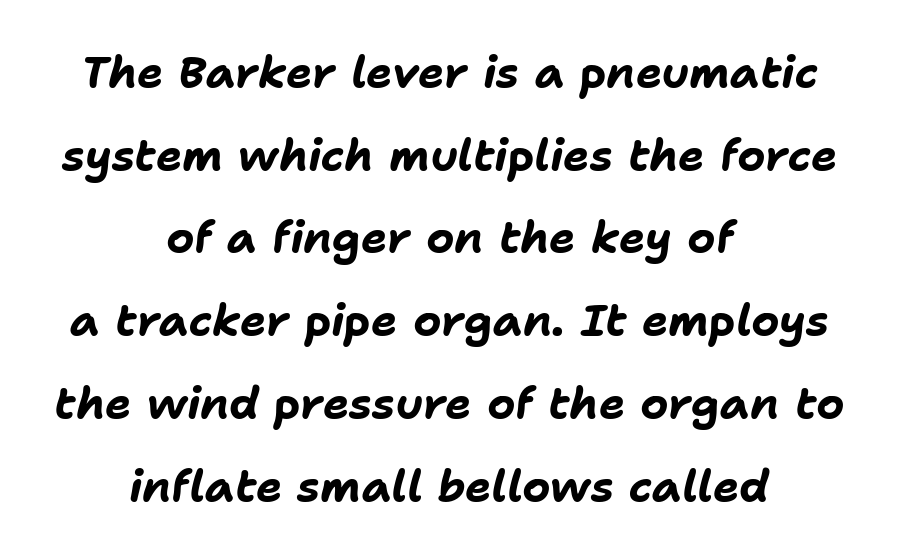
The image shows 44 px bold type, italic (leaning right); set centered, line spacing 1.88x, normal letter spacing, not underlined; low stroke contrast and a medium x-height.
